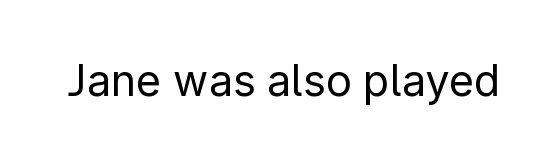
Q: Is the text bold? A: No.
Q: Is the text italic (slanted)? A: No, it is upright.
Q: Is the typeface a serif or a sans-serif typeface? A: Sans-serif.
Q: Is the text underlined? A: No.
Q: Is the spacing between letters normal or unusually wide? A: Normal.
Q: Width (condensed, normal, or wide)? A: Normal.
Q: Stroke contrast? A: Low.
Q: x-height? A: Medium.
Q: Monospaced? A: No.
